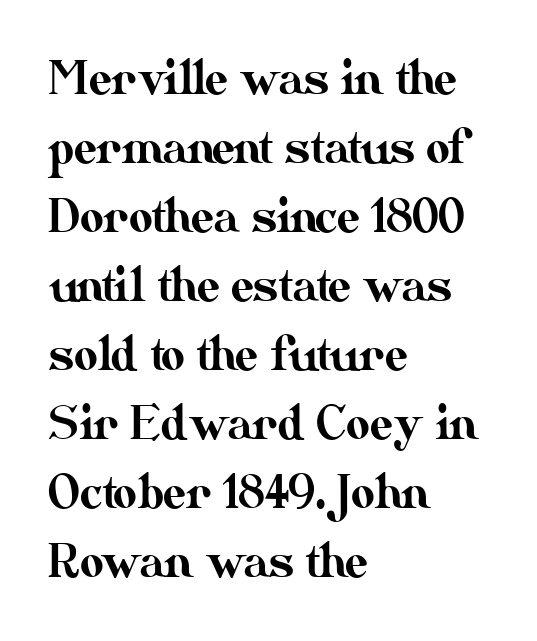
Standard letterfit; no display-style spreading of the glyphs. Honestly, the row spacing looks completely unremarkable. The ragged edge is on the right, which tells us the setting is flush left. Unmarked baselines from the first word to the last. Spacing verdict: proportional, widths tailored to each character.
